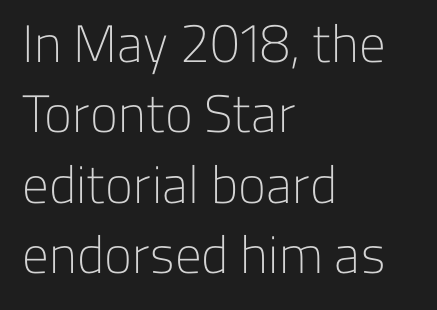
The image shows 53 px light sans-serif type, upright; set left-aligned, normal line spacing (1.33x), normal letter spacing, not underlined; low stroke contrast and a medium x-height.
